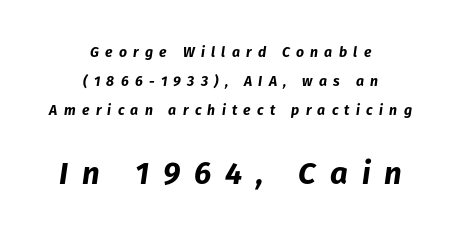
{"italic": "yes", "lean": "right", "slant_degrees": 8, "bold": "yes", "weight": "bold", "width": "normal", "stroke_contrast": "low", "x_height": "medium", "monospaced": "no", "underline": "no", "align": "center", "line_spacing": "loose", "line_spacing_ratio": 2.08, "letter_spacing": "wide", "letter_spacing_em": 0.45, "larger_block": "second", "size_ratio": 2.21, "glyph_px": 31}
